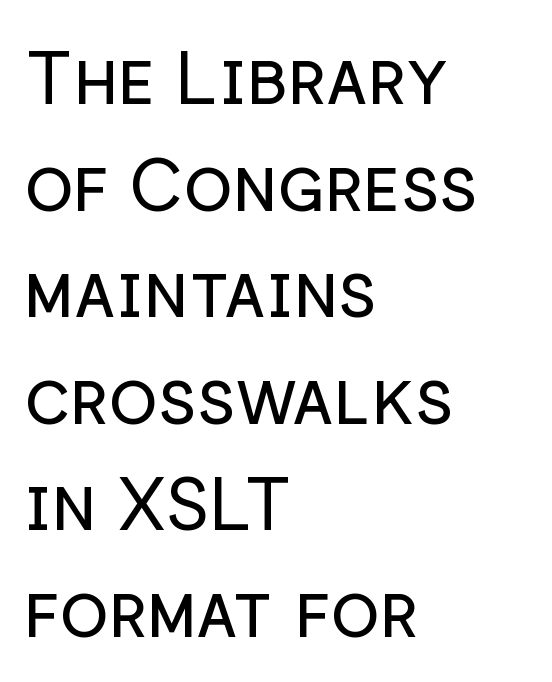
One-word summary of the alignment: left. Regarding leading, the lines here are spaced in the standard way. No letter is thick-stroked: the sample isn't bold. Spacing verdict: proportional, widths tailored to each character.
